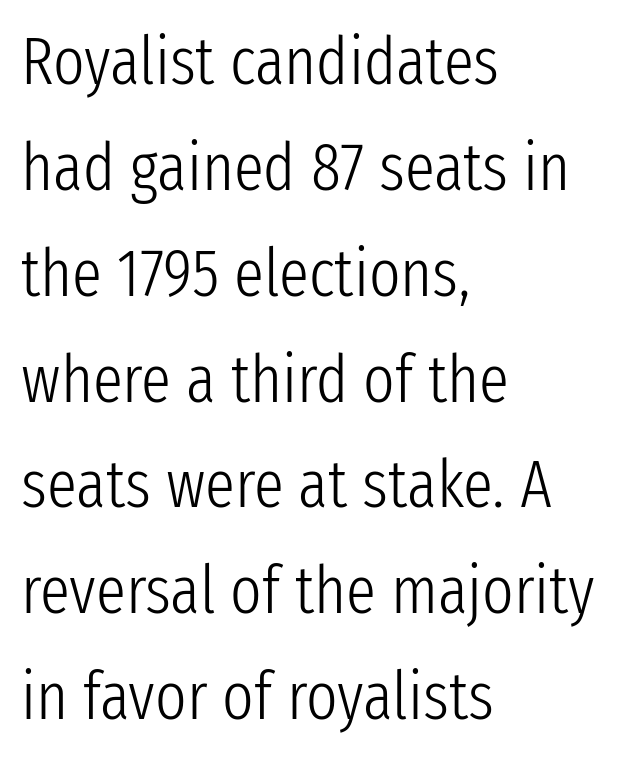
The image shows 67 px light, condensed sans-serif type, upright; set left-aligned, normal line spacing (1.58x), normal letter spacing, not underlined; low stroke contrast and a medium x-height.
